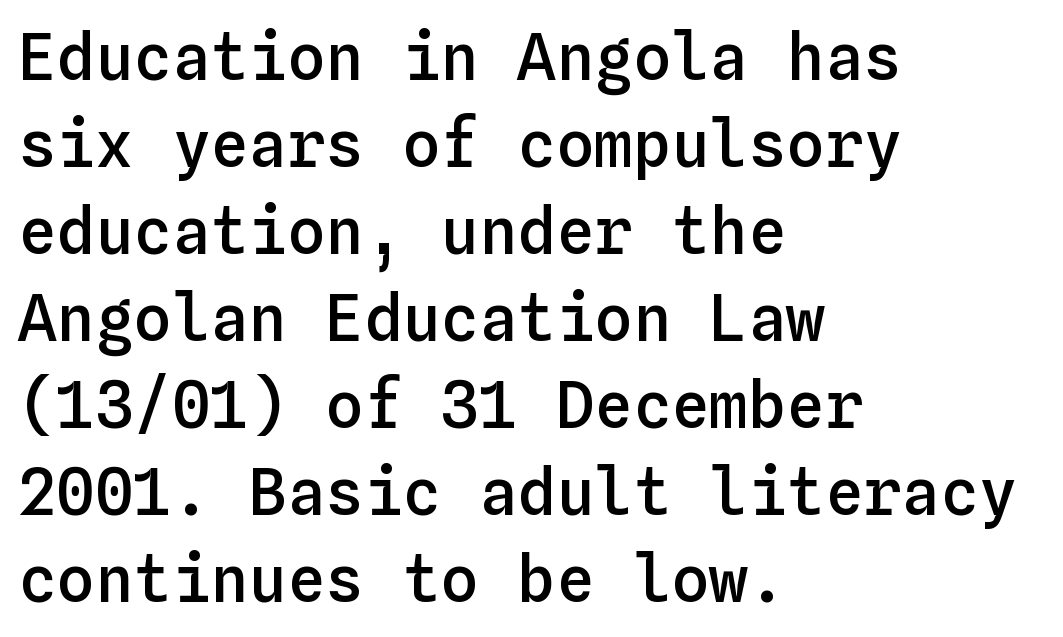
Think of a typewriter: that constant character pitch is what you see here. Descenders hang freely into open space. The font is running at a semibold setting, under full bold. Reading down the column, the eye jumps a familiar distance to each next line. Horizontal alignment here is leftward, the default for most running prose. Is there any slant? The stems are plumb.
